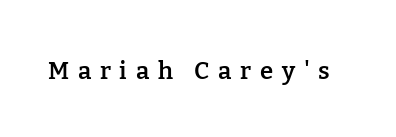
Bold? Not quite — semibold, heavier than regular but stopping short. A typesetter would call this heavily tracked-out type. Designer's note — italics off, roman on. The glyphs are unaccompanied by any horizontal stroke below them.
